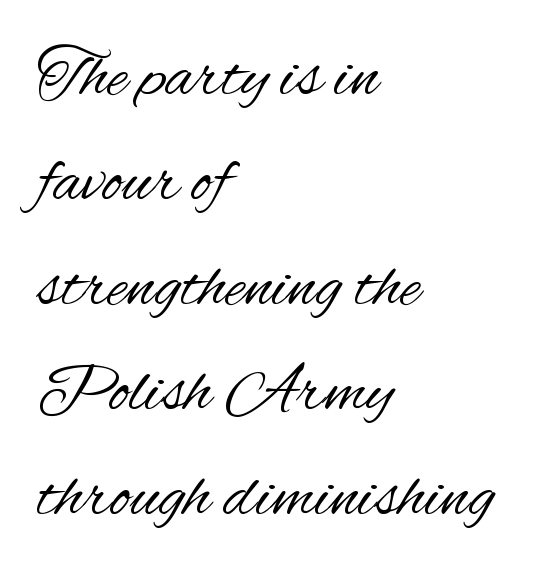
Q: Is the text bold? A: No.
Q: Is the text italic (slanted)? A: Yes.
Q: Is the typeface a serif or a sans-serif typeface? A: Sans-serif.
Q: Is the text underlined? A: No.
Q: How is the paragraph aligned? A: Left-aligned.
Q: Is the spacing between letters normal or unusually wide? A: Normal.
Q: Is the spacing between lines tight, normal or loose? A: Normal.
Q: Width (condensed, normal, or wide)? A: Condensed.
Q: Stroke contrast? A: Medium.
Q: x-height? A: Small.
Q: Monospaced? A: No.
